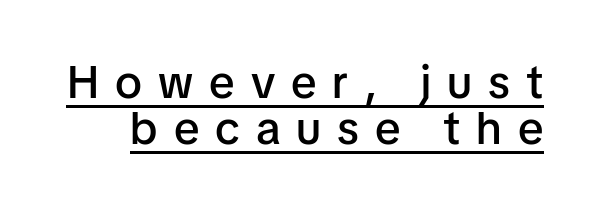
The image shows 46 px semibold sans-serif type, upright; set tight line spacing (1.0x), unusually wide letter spacing (+0.35 em), underlined; low stroke contrast and a medium x-height.
